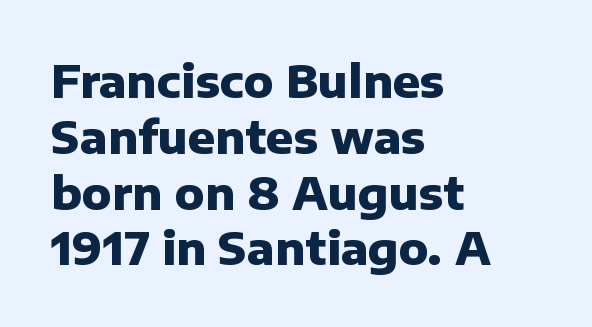
The image shows 45 px heavy sans-serif type, upright; set left-aligned, line spacing 1.24x, normal letter spacing, not underlined; low stroke contrast and a medium x-height.
